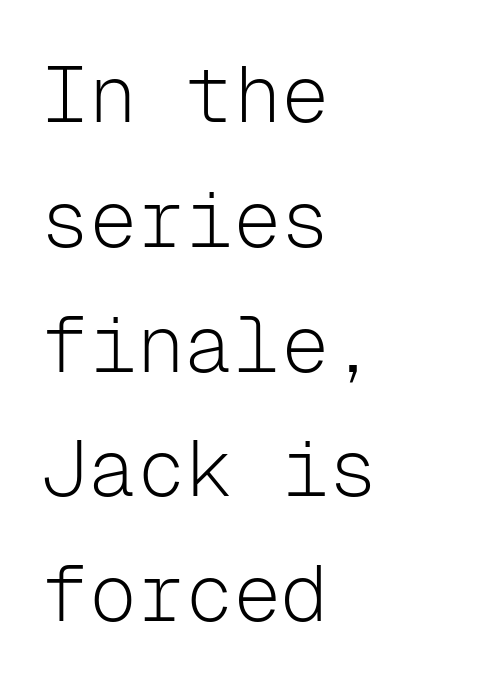
Is this a fixed-width face? Yes — each glyph sits in an identical cell. Glyph-to-glyph distance matches everyday printed text. Notice how the passage keeps a crisp vertical edge on the left only. A sans-serif font was chosen for this passage. The rendering uses a moderate line-height, typical for paragraphs.
